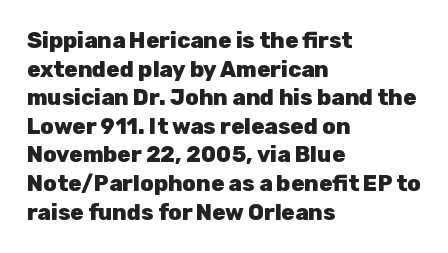
Teacher's note: observe the even left margin — that is flush-left alignment. You can tell it's not italic because the verticals are truly vertical. Words float on clear page, feet unadorned. The letterforms sit shoulder to shoulder at normal distance.
